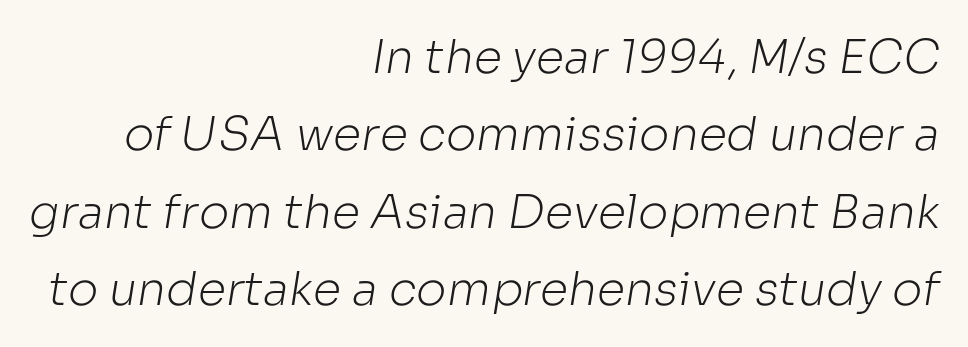
Q: Is the text bold? A: No.
Q: Is the typeface a serif or a sans-serif typeface? A: Sans-serif.
Q: Is the text underlined? A: No.
Q: How is the paragraph aligned? A: Right-aligned.
Q: Is the spacing between letters normal or unusually wide? A: Normal.
Q: Is the spacing between lines tight, normal or loose? A: Normal.
Q: Width (condensed, normal, or wide)? A: Normal.
Q: Stroke contrast? A: Low.
Q: x-height? A: Medium.
Q: Monospaced? A: No.
